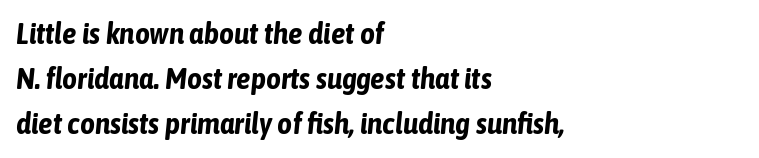
{"italic": "yes", "lean": "right", "slant_degrees": 6, "bold": "yes", "weight": "bold", "width": "condensed", "stroke_contrast": "low", "x_height": "medium", "monospaced": "no", "underline": "no", "align": "left", "line_spacing": "normal", "line_spacing_ratio": 1.55, "letter_spacing": "normal", "letter_spacing_em": 0.0, "glyph_px": 29}
